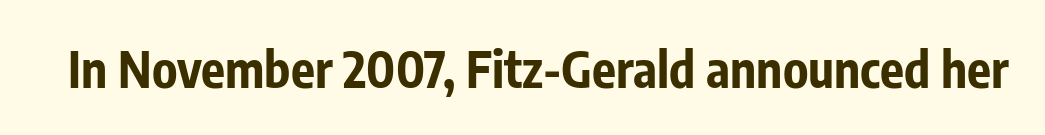
{"serif": "no", "italic": "no", "bold": "yes", "weight": "bold", "width": "condensed", "stroke_contrast": "low", "x_height": "medium", "monospaced": "no", "underline": "no", "letter_spacing": "normal", "letter_spacing_em": 0.0, "glyph_px": 50}
